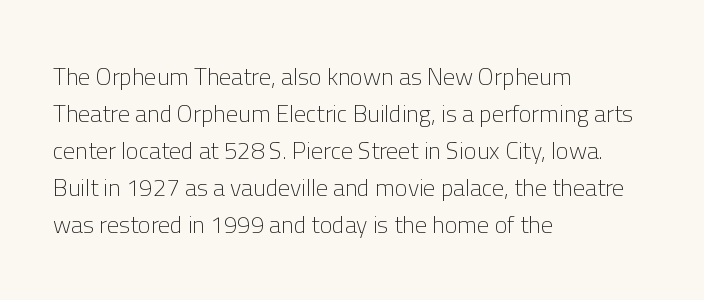
Vertical strokes here are truly vertical. Every row of glyphs begins at an identical x-position on the left. Between one letter and the next there's only the usual sliver of space. Only glyphs here, with clear space below each row.
